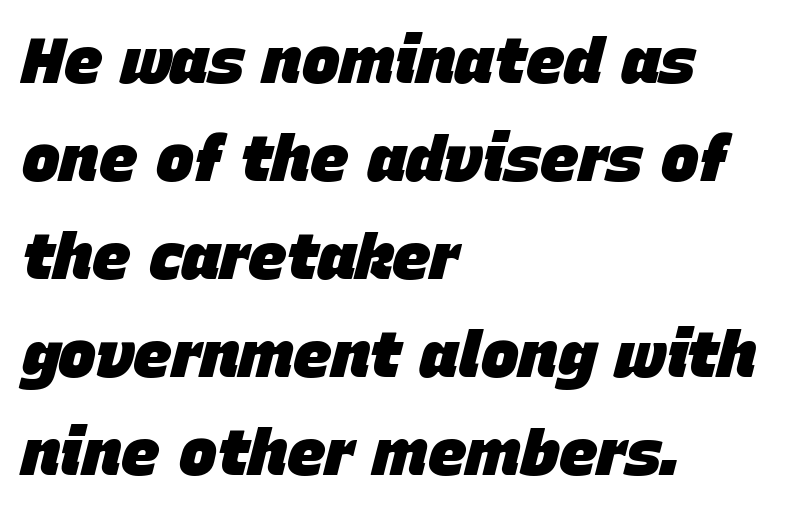
Look at the tracking — it's just the regular setting, nothing added. Casual observation: everything's shoved over to the left. Varying glyph widths throughout — classic text-font behaviour. The space between consecutive lines is moderate. Plain, unruled lines of type. Chunky letters — that's bold for sure.
